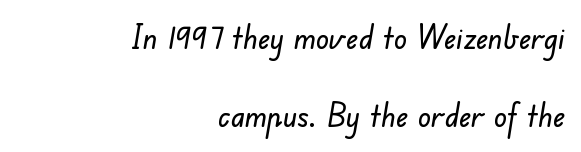
The image shows 32 px sans-serif type; set right-aligned, loose line spacing (2.44x), normal letter spacing, not underlined; low stroke contrast and a small x-height.
